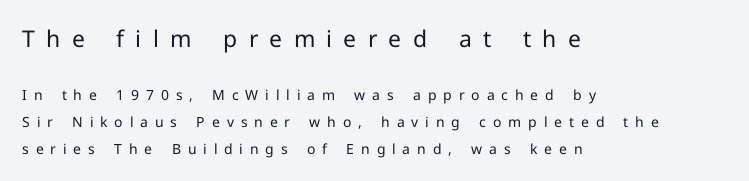
Q: Is the text bold? A: No.
Q: Is the text italic (slanted)? A: No, it is upright.
Q: Is the text underlined? A: No.
Q: How is the paragraph aligned? A: Left-aligned.
Q: Is the spacing between letters normal or unusually wide? A: Unusually wide.
Q: Is the spacing between lines tight, normal or loose? A: Loose.
Q: Which block of text is set in a larger size, the first (top) or the second (bottom)? A: The first (top) one.
